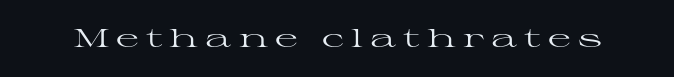
{"italic": "no", "bold": "no", "underline": "no", "letter_spacing": "wide", "letter_spacing_em": 0.27, "glyph_px": 25}
